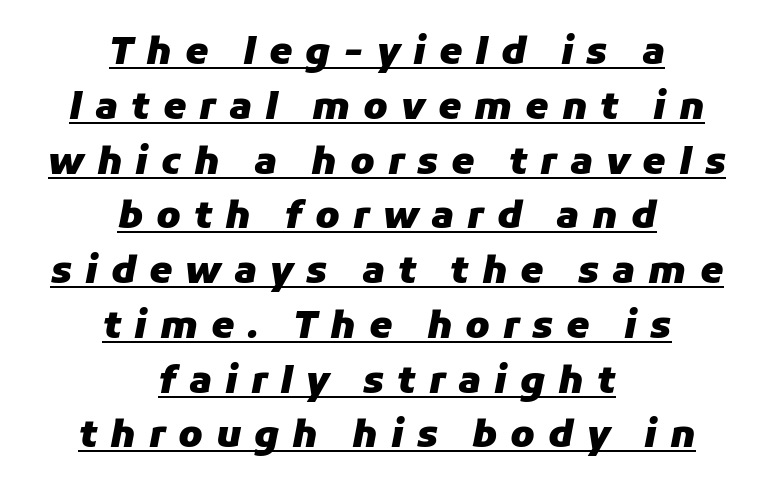
{"italic": "yes", "lean": "right", "slant_degrees": 11, "bold": "yes", "weight": "heavy", "width": "normal", "stroke_contrast": "low", "x_height": "medium", "monospaced": "no", "underline": "yes", "align": "center", "line_spacing": "normal", "line_spacing_ratio": 1.48, "letter_spacing": "wide", "letter_spacing_em": 0.35, "glyph_px": 37}
